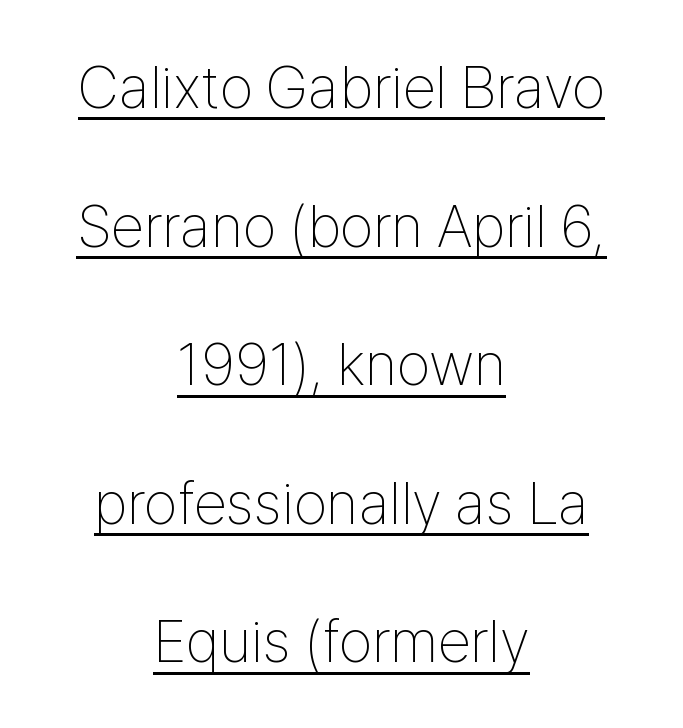
The image shows 60 px thin, condensed sans-serif type, upright; set centered, loose line spacing (2.31x), normal letter spacing, underlined; low stroke contrast and a medium x-height.
